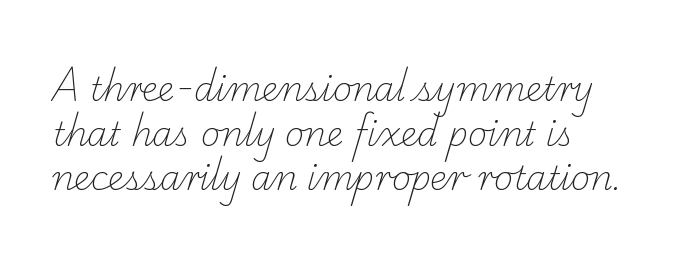
Weight: in the light-to-regular range. The gaps between neighbouring characters are ordinary and unremarkable. Bare-footed words on every line. The rendering uses natural spacing where letterforms have individual widths. These lines stack with their left ends in a neat column. To sum up the face: it has serifs.
